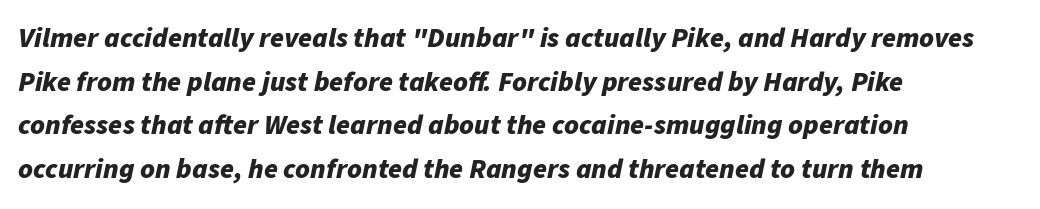
Q: Is the text bold? A: Yes.
Q: Is the text italic (slanted)? A: Yes, it leans right by about 11 degrees.
Q: Is the text underlined? A: No.
Q: How is the paragraph aligned? A: Left-aligned.
Q: Is the spacing between letters normal or unusually wide? A: Normal.
Q: Is the spacing between lines tight, normal or loose? A: Normal.
Q: Width (condensed, normal, or wide)? A: Normal.
Q: Stroke contrast? A: Low.
Q: x-height? A: Medium.
Q: Monospaced? A: No.
